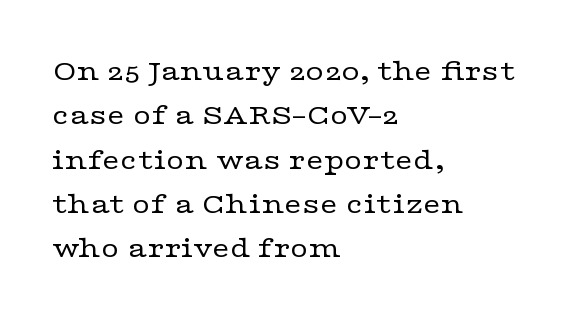
The image shows 31 px regular-weight, wide serif type, upright; set left-aligned, normal line spacing (1.43x), normal letter spacing, not underlined; low stroke contrast and a medium x-height.
